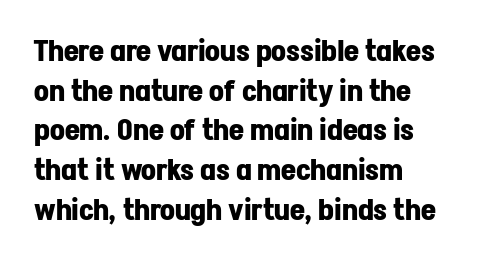
The image shows 29 px bold sans-serif type, upright; set left-aligned, normal line spacing (1.37x), normal letter spacing, not underlined; low stroke contrast and a medium x-height.
